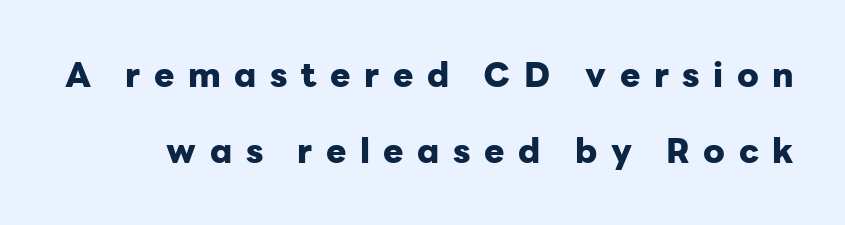
Classification — sans serif. The face used here is proportionally spaced, like ordinary book or web type. Someone cranked the tracking dial way up on this one. The specimen reads as upright at a glance. One glance says open: line gaps are wider than usual.
